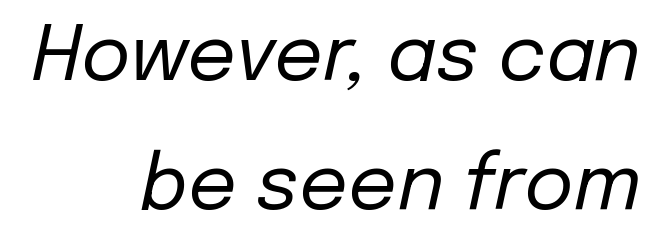
The image shows 76 px regular-weight type, italic (leaning right); set right-aligned, normal line spacing (1.7x), normal letter spacing, not underlined; low stroke contrast and a medium x-height.
